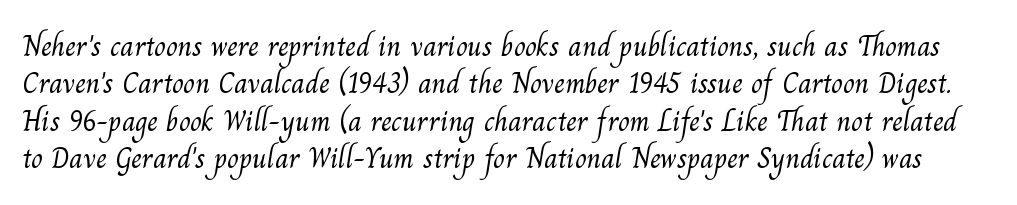
Q: Is the text bold? A: No.
Q: Is the typeface a serif or a sans-serif typeface? A: Serif.
Q: Is the text underlined? A: No.
Q: Is the spacing between letters normal or unusually wide? A: Normal.
Q: Is the spacing between lines tight, normal or loose? A: Normal.
Q: Width (condensed, normal, or wide)? A: Normal.
Q: Stroke contrast? A: Medium.
Q: x-height? A: Small.
Q: Monospaced? A: No.
